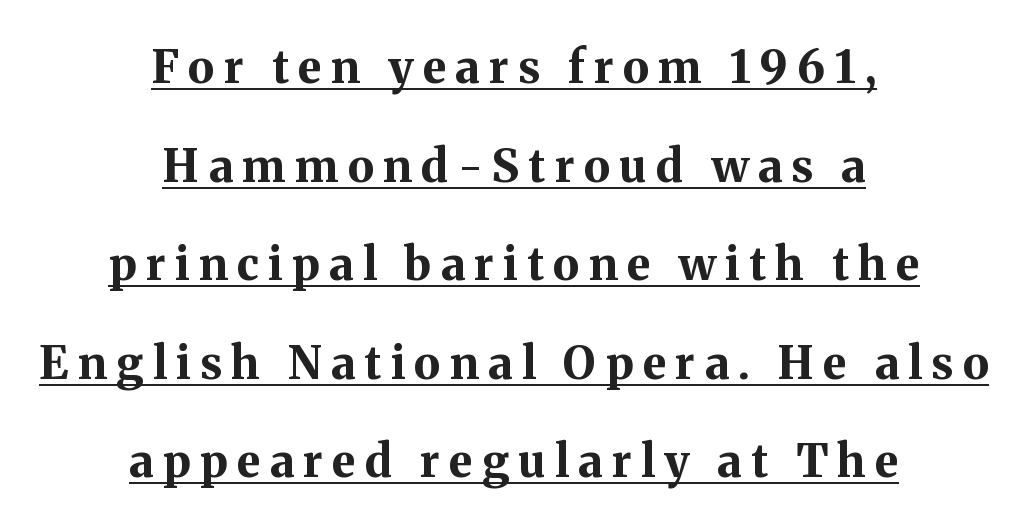
{"serif": "yes", "italic": "no", "bold": "yes", "weight": "bold", "width": "normal", "stroke_contrast": "medium", "x_height": "medium", "monospaced": "no", "underline": "yes", "align": "center", "line_spacing": "loose", "line_spacing_ratio": 2.19, "letter_spacing": "wide", "letter_spacing_em": 0.21, "glyph_px": 45}
